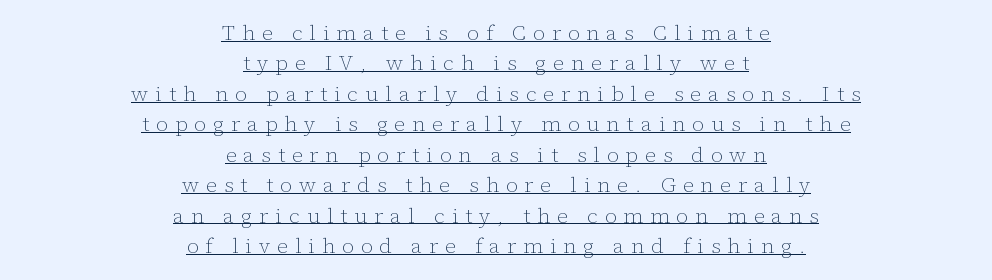
The string is rendered with underlining switched on. Stems and bowls with no extra thickness — not bold. Successive baselines arrive at the customary interval. No italicization has been applied; the sample stays upright. The rendering positions every line midway between the sides.
